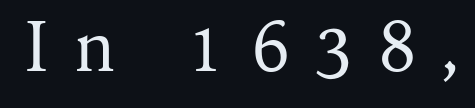
Heaviness? Minimal to ordinary, like unemphasized prose. These lines are rendered in a variable-pitch font. Honestly, there is no underline to notice here at all. Unlike italic type, these characters show no tilt at all. You can tell from the footed stems that serif type was used.
